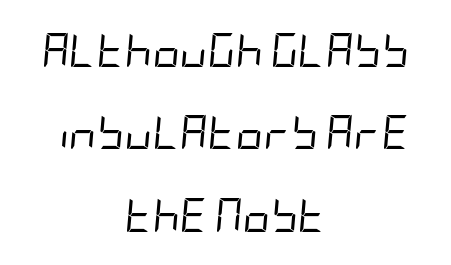
Bare-footed words on every line. Standard letterfit; no display-style spreading of the glyphs. Stroke mass is kept to a normal reading level or below. The typesetter chose a symmetrical, centered arrangement here. The passage shown stacks its lines with a broad gap.
